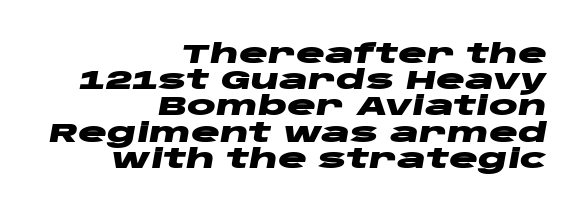
{"italic": "yes", "lean": "right", "slant_degrees": 10, "bold": "yes", "underline": "no", "align": "right", "line_spacing": "tight", "line_spacing_ratio": 0.97, "letter_spacing": "normal", "letter_spacing_em": 0.0, "glyph_px": 27}
